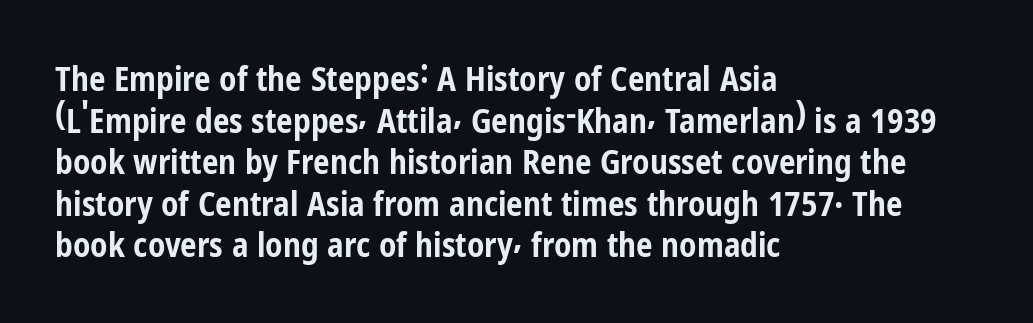
Visually the block forms a straight wall on the left and a jagged coastline on the right. Serif or sans? Sans — the stroke terminals are bare. The passage shown is not underscored anywhere. Look at the tracking — it's just the regular setting, nothing added.
